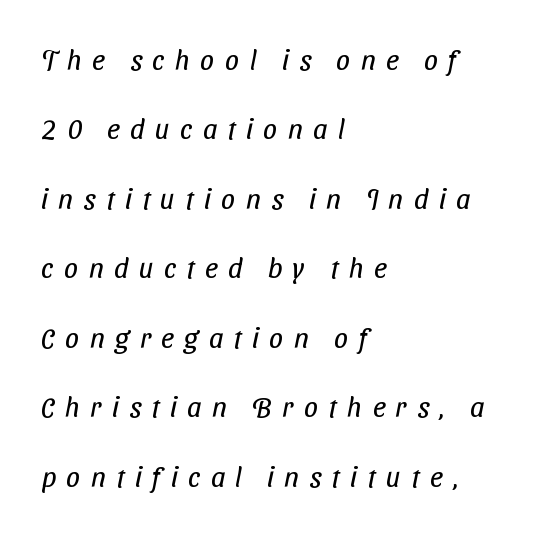
{"serif": "no", "bold": "no", "weight": "regular", "width": "condensed", "stroke_contrast": "low", "x_height": "medium", "monospaced": "no", "underline": "no", "align": "left", "line_spacing": "loose", "line_spacing_ratio": 2.48, "letter_spacing": "wide", "letter_spacing_em": 0.37, "glyph_px": 28}
